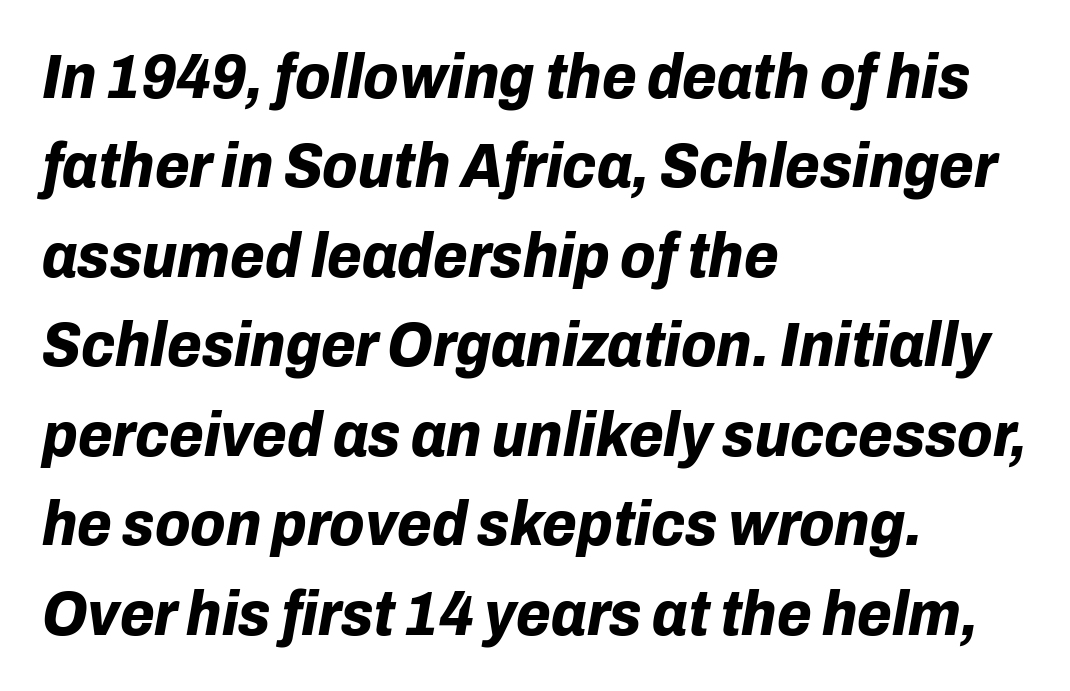
The image shows 63 px bold type, italic (leaning right); set left-aligned, normal line spacing (1.42x), normal letter spacing, not underlined; low stroke contrast and a medium x-height.
